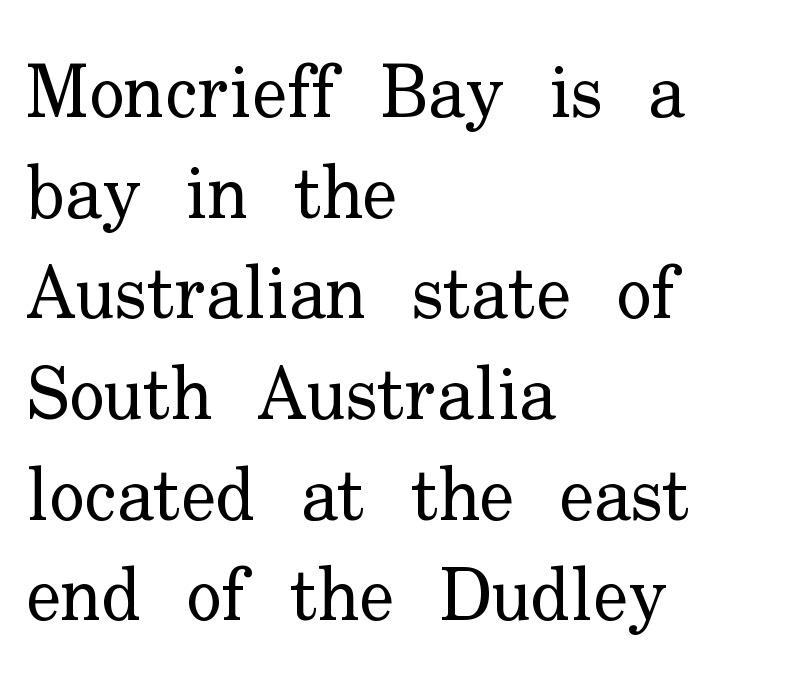
{"serif": "yes", "italic": "no", "bold": "no", "weight": "regular", "width": "normal", "stroke_contrast": "low", "x_height": "small", "monospaced": "no", "underline": "no", "align": "left", "line_spacing": "normal", "line_spacing_ratio": 1.36, "letter_spacing": "normal", "letter_spacing_em": 0.0, "glyph_px": 74}
